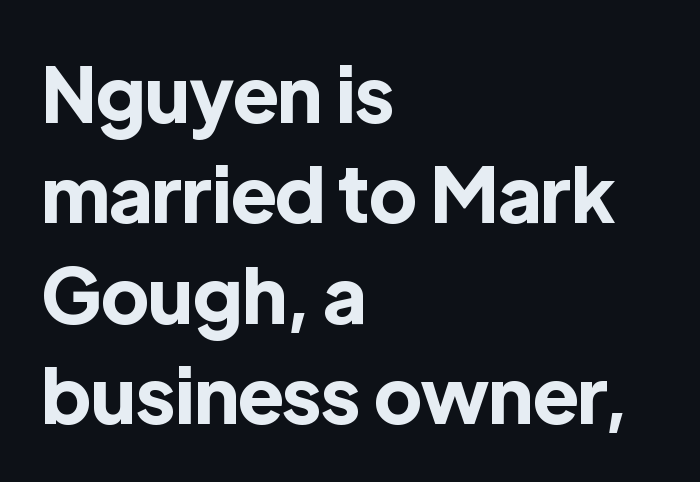
The image shows 76 px bold sans-serif type, upright; set left-aligned, normal line spacing (1.32x), normal letter spacing, not underlined; a medium x-height.
